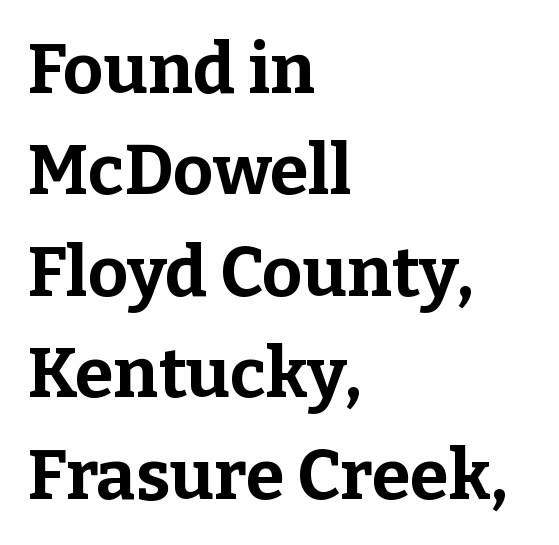
The image shows 70 px bold serif type, upright; set left-aligned, normal line spacing (1.45x), normal letter spacing, not underlined; low stroke contrast and a medium x-height.
